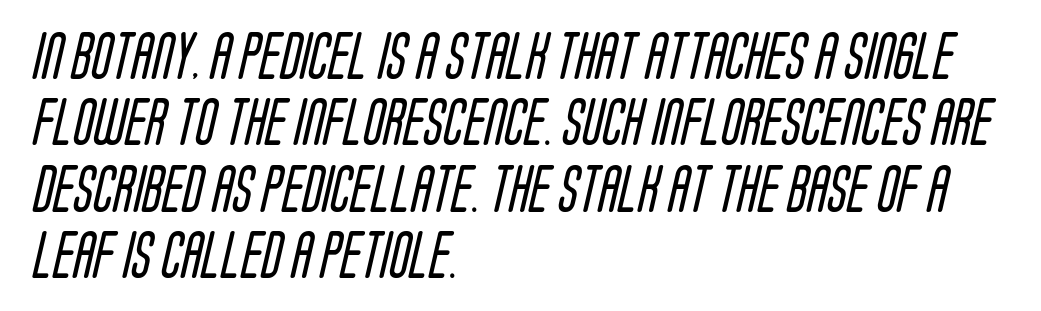
Q: Is the text bold? A: No.
Q: Is the typeface a serif or a sans-serif typeface? A: Sans-serif.
Q: Is the text underlined? A: No.
Q: How is the paragraph aligned? A: Left-aligned.
Q: Is the spacing between letters normal or unusually wide? A: Normal.
Q: Is the spacing between lines tight, normal or loose? A: Normal.
Q: Width (condensed, normal, or wide)? A: Condensed.
Q: Stroke contrast? A: Low.
Q: x-height? A: Large.
Q: Monospaced? A: No.
